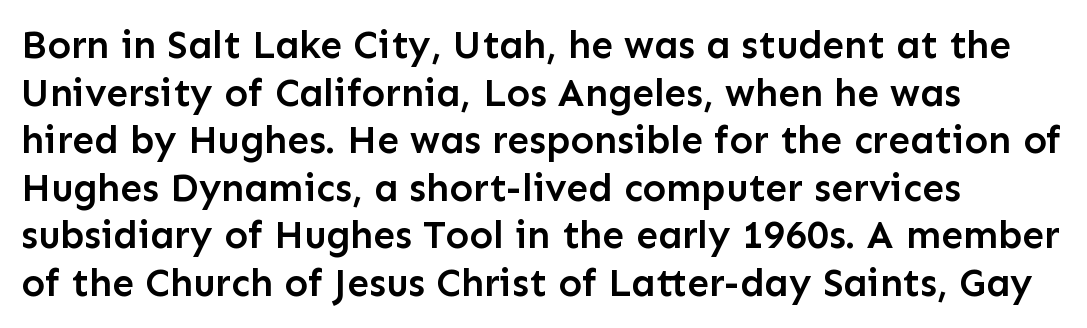
Q: Is the text bold? A: Semi-bold.
Q: Is the text italic (slanted)? A: No, it is upright.
Q: Is the typeface a serif or a sans-serif typeface? A: Sans-serif.
Q: Is the text underlined? A: No.
Q: How is the paragraph aligned? A: Left-aligned.
Q: Is the spacing between letters normal or unusually wide? A: Normal.
Q: Width (condensed, normal, or wide)? A: Normal.
Q: Stroke contrast? A: Low.
Q: x-height? A: Medium.
Q: Monospaced? A: No.
